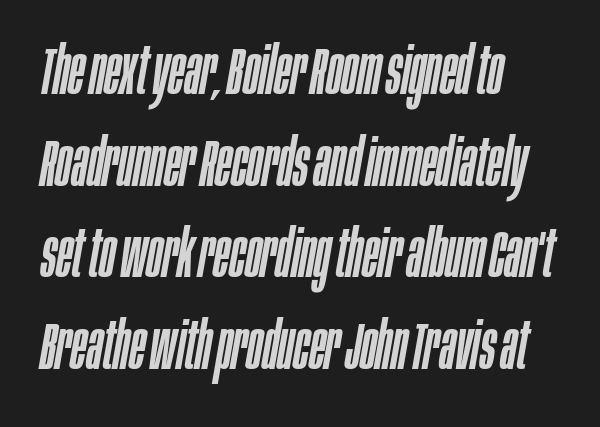
Q: Is the text italic (slanted)? A: Yes, it leans right by about 10 degrees.
Q: Is the text underlined? A: No.
Q: How is the paragraph aligned? A: Left-aligned.
Q: Is the spacing between letters normal or unusually wide? A: Normal.
Q: Is the spacing between lines tight, normal or loose? A: Normal.
Q: Width (condensed, normal, or wide)? A: Condensed.
Q: Stroke contrast? A: Low.
Q: x-height? A: Large.
Q: Monospaced? A: No.
